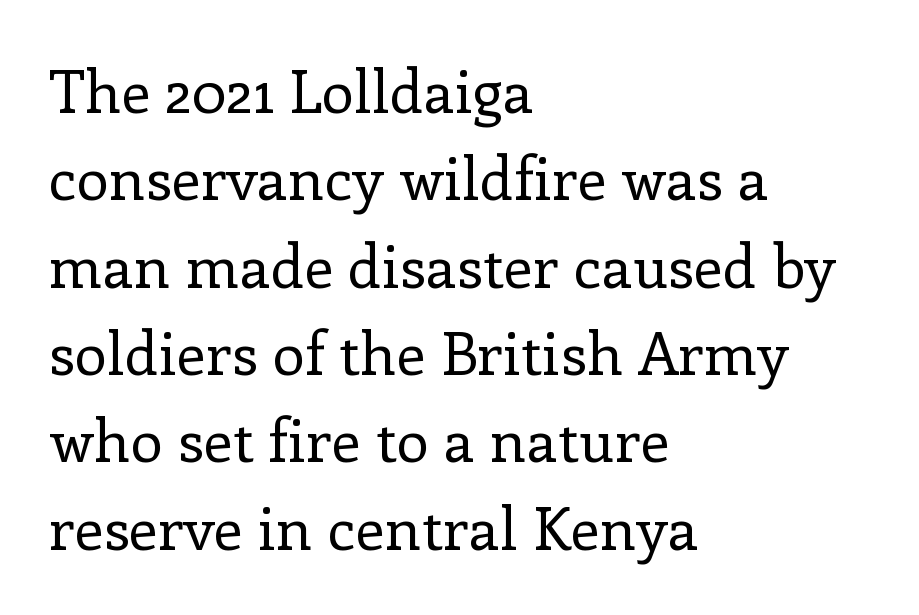
The image shows 59 px regular-weight serif type, upright; set left-aligned, normal line spacing (1.48x), normal letter spacing, not underlined; low stroke contrast and a medium x-height.
